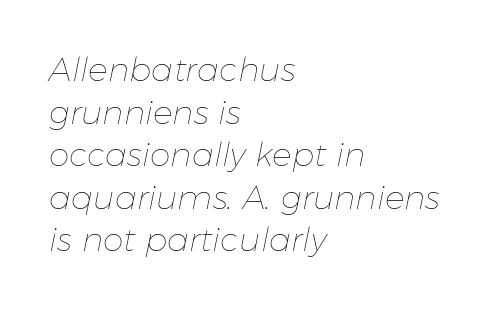
{"italic": "yes", "lean": "right", "slant_degrees": 11, "bold": "no", "weight": "thin", "width": "normal", "stroke_contrast": "low", "x_height": "medium", "monospaced": "no", "underline": "no", "align": "left", "line_spacing": "normal", "line_spacing_ratio": 1.29, "letter_spacing": "normal", "letter_spacing_em": 0.0, "glyph_px": 33}
